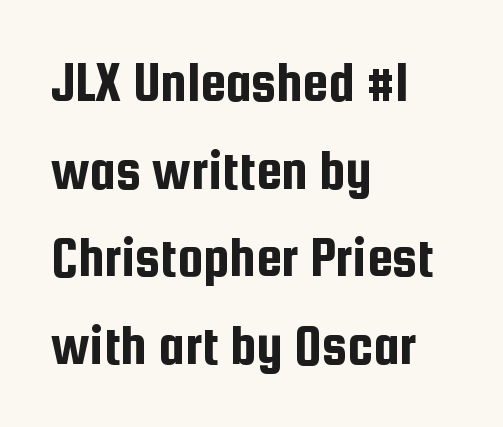
What kind of face is this? One without serifs — a sans. Does the copy run flush right? No — it runs flush left. Each letter keeps its own natural width here, so spacing adapts to shape. Does the lettering tilt? It doesn't — this is upright. A clean baseline with only descenders dipping below it.
